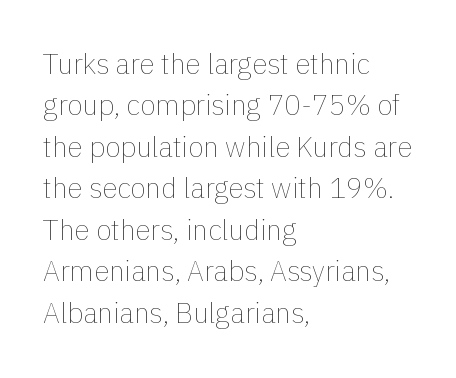
The image shows 28 px thin type, upright; set left-aligned, normal line spacing (1.48x), normal letter spacing, not underlined; low stroke contrast and a medium x-height.
